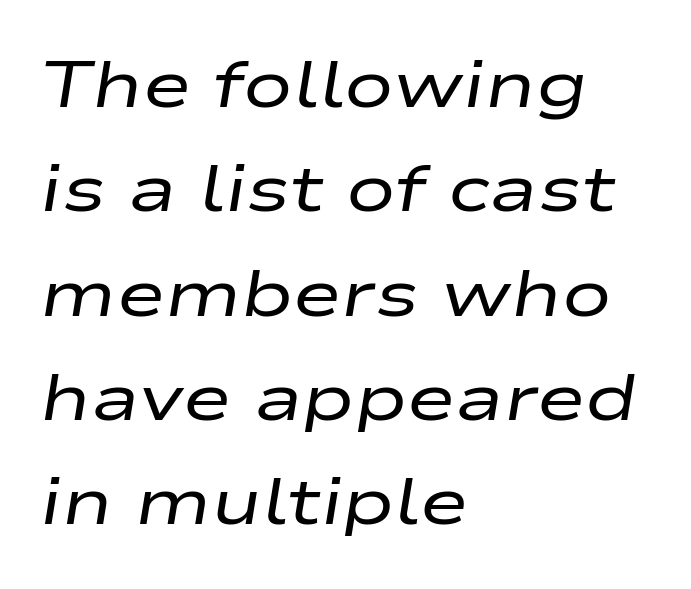
Q: Is the text bold? A: No.
Q: Is the text italic (slanted)? A: Yes, it leans right by about 9 degrees.
Q: Is the text underlined? A: No.
Q: How is the paragraph aligned? A: Left-aligned.
Q: Is the spacing between letters normal or unusually wide? A: Normal.
Q: Is the spacing between lines tight, normal or loose? A: Normal.
Q: Width (condensed, normal, or wide)? A: Wide.
Q: Stroke contrast? A: Low.
Q: x-height? A: Medium.
Q: Monospaced? A: No.
